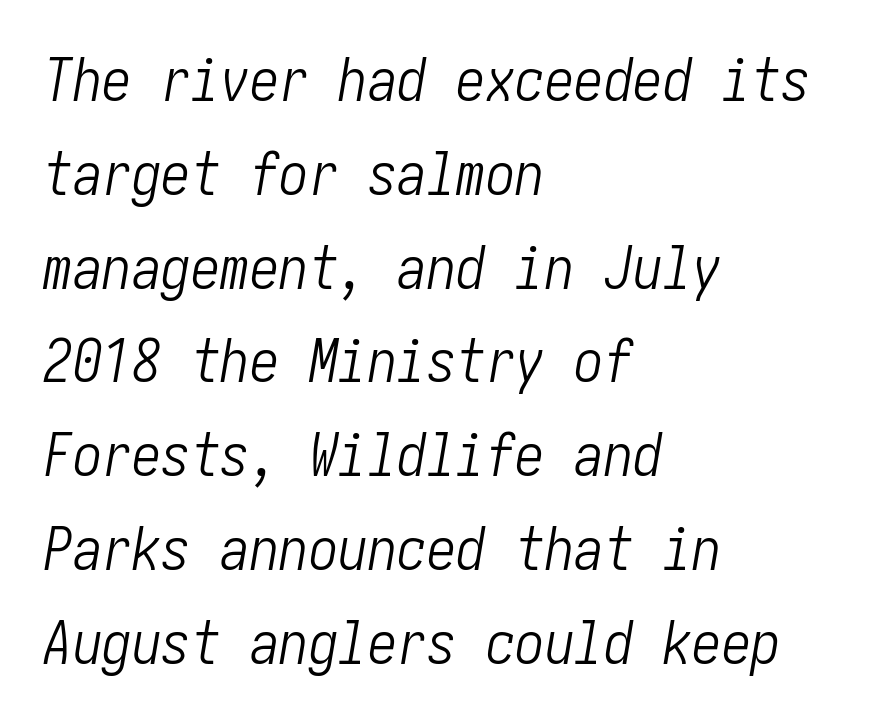
{"italic": "yes", "lean": "right", "slant_degrees": 10, "bold": "no", "weight": "light", "width": "condensed", "stroke_contrast": "low", "x_height": "medium", "underline": "no", "align": "left", "line_spacing": "normal", "line_spacing_ratio": 1.59, "letter_spacing": "normal", "letter_spacing_em": 0.0, "glyph_px": 59}
